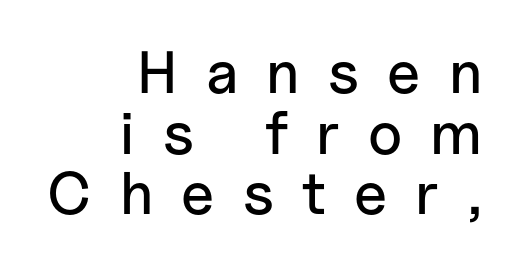
Q: Is the text italic (slanted)? A: No, it is upright.
Q: Is the typeface a serif or a sans-serif typeface? A: Sans-serif.
Q: Is the text underlined? A: No.
Q: How is the paragraph aligned? A: Right-aligned.
Q: Is the spacing between letters normal or unusually wide? A: Unusually wide.
Q: Is the spacing between lines tight, normal or loose? A: Tight.
Q: Width (condensed, normal, or wide)? A: Normal.
Q: Stroke contrast? A: Low.
Q: x-height? A: Medium.
Q: Monospaced? A: No.
